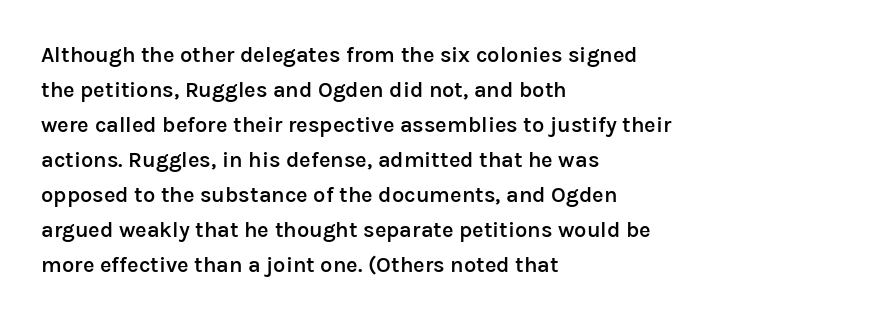
{"italic": "no", "bold": "semi", "underline": "no", "align": "left", "line_spacing": "normal", "line_spacing_ratio": 1.59, "letter_spacing": "normal", "letter_spacing_em": 0.0, "glyph_px": 22}
